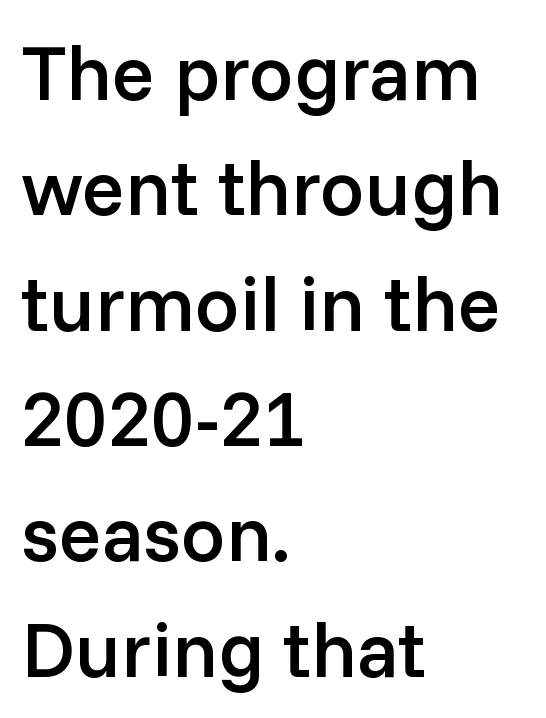
The image shows 79 px semibold sans-serif type, upright; set left-aligned, normal line spacing (1.46x), normal letter spacing, not underlined; low stroke contrast and a medium x-height.
